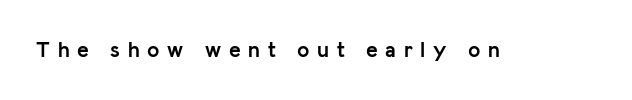
The image shows 22 px bold type, upright; set unusually wide letter spacing (+0.35 em), not underlined.
